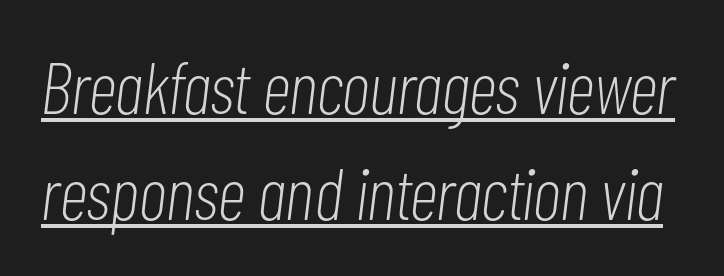
The image shows 73 px light, condensed type, italic (leaning right); set normal line spacing (1.45x), normal letter spacing, underlined; low stroke contrast and a medium x-height.
